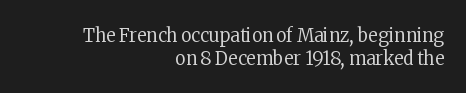
Q: Is the text bold? A: No.
Q: Is the text italic (slanted)? A: No, it is upright.
Q: Is the text underlined? A: No.
Q: How is the paragraph aligned? A: Right-aligned.
Q: Is the spacing between letters normal or unusually wide? A: Normal.
Q: Is the spacing between lines tight, normal or loose? A: Tight.
